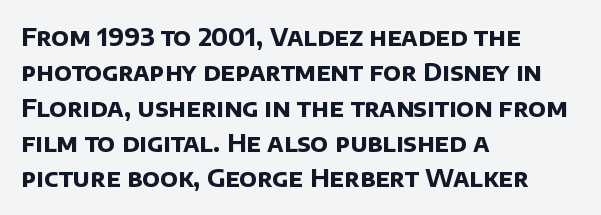
Q: Is the text bold? A: Yes.
Q: Is the text underlined? A: No.
Q: How is the paragraph aligned? A: Left-aligned.
Q: Is the spacing between letters normal or unusually wide? A: Normal.
Q: Is the spacing between lines tight, normal or loose? A: Normal.
